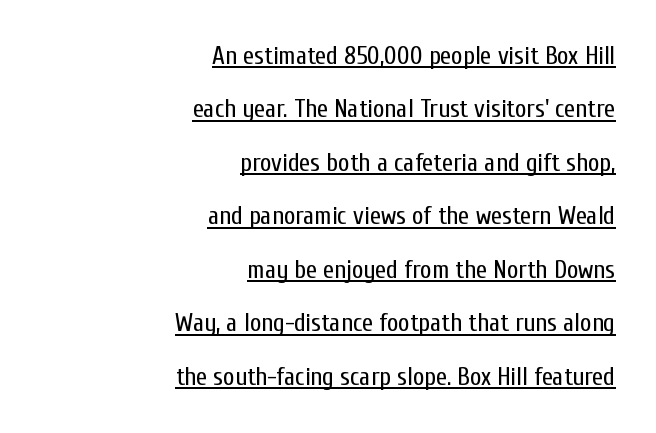
Is this a heavy cut? Hardly; it is regular or lighter. The lettering is marked with a stroke running underneath it. Standard letterfit; no display-style spreading of the glyphs. The setting favours the right margin, as signatures and pull-quotes sometimes do. Is there much room between lines? Yes — plenty of vertical air separates them.
